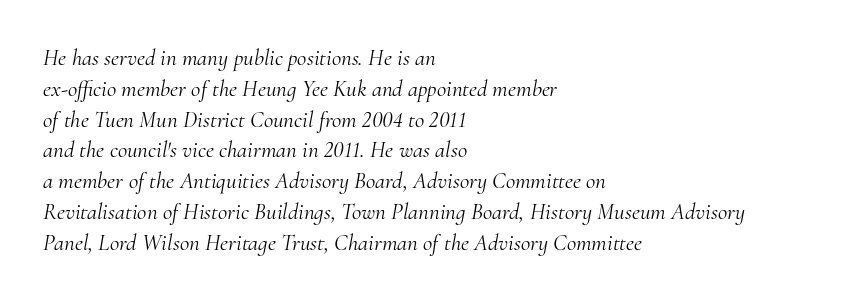
The letters sit at their default tracking, neither squeezed nor spread. The typesetter chose a ragged-right arrangement here. Check under the words: just untouched page. Italic: yes, the glyphs are oblique.
